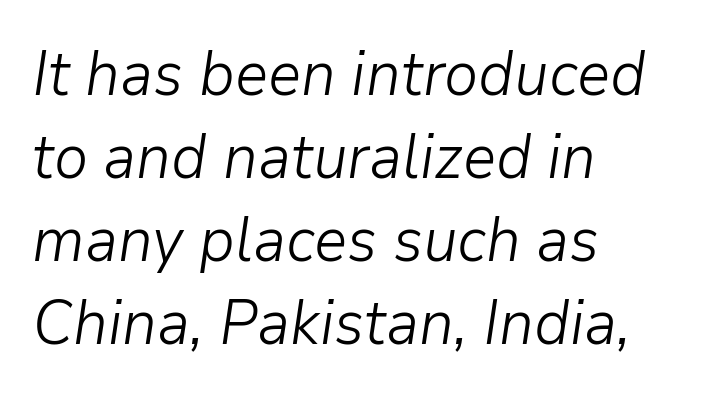
Q: Is the text bold? A: No.
Q: Is the text italic (slanted)? A: Yes, it leans right by about 9 degrees.
Q: Is the text underlined? A: No.
Q: How is the paragraph aligned? A: Left-aligned.
Q: Is the spacing between letters normal or unusually wide? A: Normal.
Q: Is the spacing between lines tight, normal or loose? A: Normal.
Q: Width (condensed, normal, or wide)? A: Normal.
Q: Stroke contrast? A: Low.
Q: x-height? A: Medium.
Q: Monospaced? A: No.
